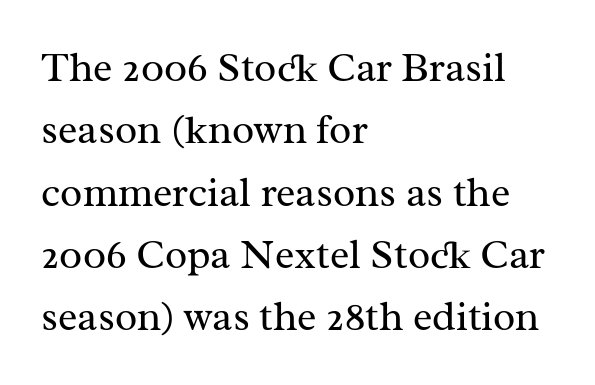
The type is set solid horizontally, with unmodified tracking. All the whitespace from short lines collects on the right. Lines of text with bare space underneath. When letters stand straight like this, we call the style roman or upright.
